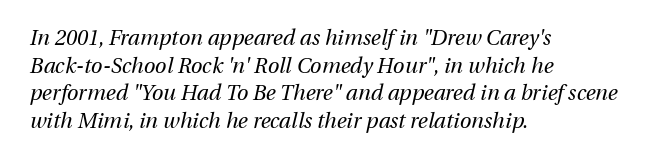
The image shows 21 px text type, italic (leaning right); set left-aligned, normal line spacing (1.31x), normal letter spacing, not underlined.
